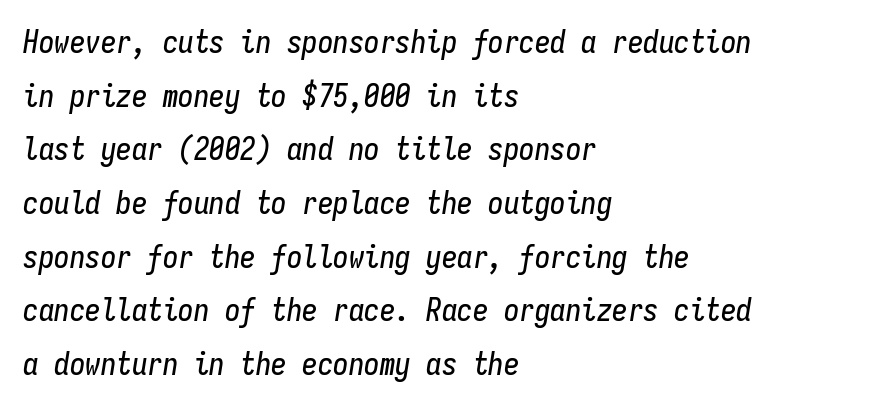
The image shows 31 px condensed type, italic (leaning right), monospaced; set left-aligned, line spacing 1.73x, normal letter spacing, not underlined; low stroke contrast and a medium x-height.
